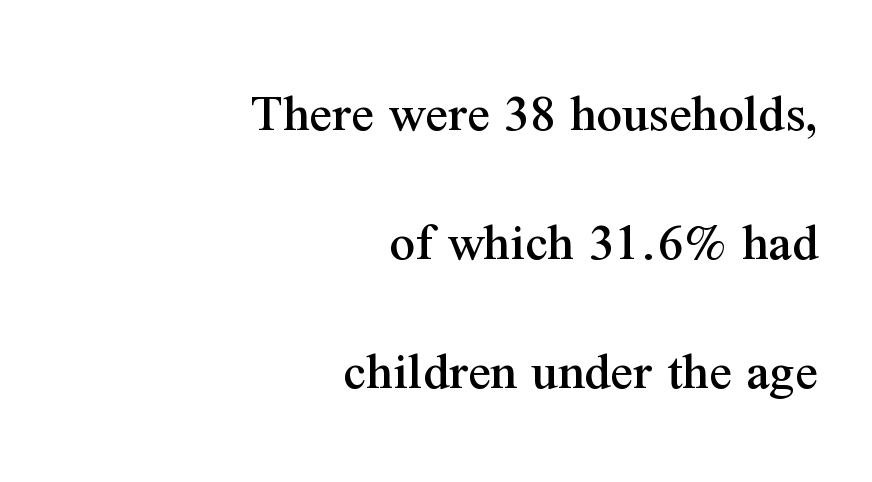
{"serif": "yes", "italic": "no", "width": "normal", "stroke_contrast": "medium", "x_height": "medium", "monospaced": "no", "underline": "no", "align": "right", "line_spacing": "loose", "line_spacing_ratio": 2.3, "letter_spacing": "normal", "letter_spacing_em": 0.0, "glyph_px": 56}
